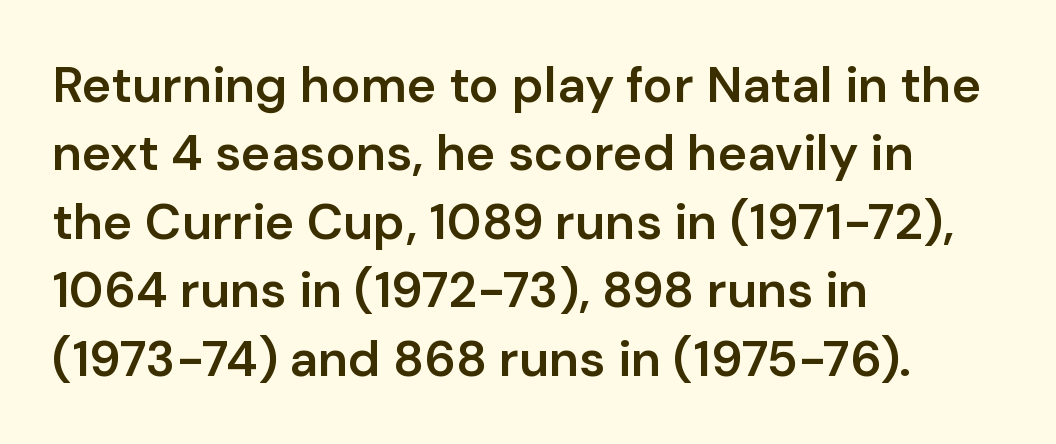
{"serif": "no", "italic": "no", "bold": "semi", "weight": "semibold", "width": "normal", "stroke_contrast": "low", "x_height": "medium", "monospaced": "no", "underline": "no", "align": "left", "line_spacing": "normal", "line_spacing_ratio": 1.37, "letter_spacing": "normal", "letter_spacing_em": 0.0, "glyph_px": 50}
